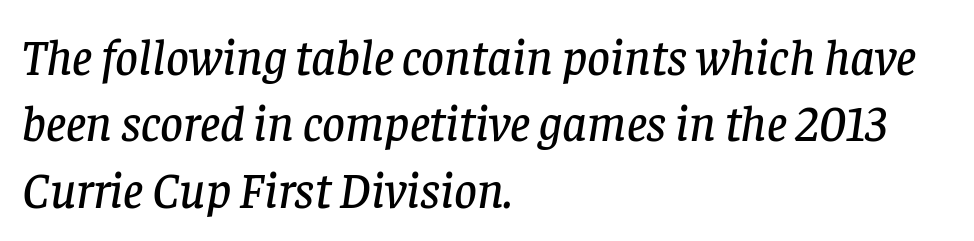
Notice how the stems are inclined rather than vertical — that's the hallmark of italics. The vertical gap from one line to the next is medium. Reading down the block, your eye returns to a fixed left position each line. Is the letter spacing exaggerated? No — it looks like the ordinary default.
